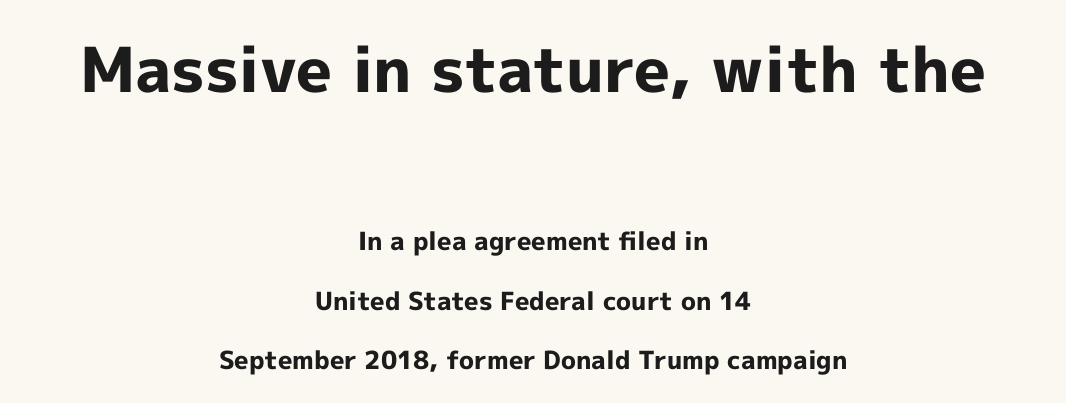
{"serif": "no", "italic": "no", "bold": "yes", "weight": "bold", "width": "normal", "x_height": "medium", "monospaced": "no", "underline": "no", "align": "center", "line_spacing": "loose", "line_spacing_ratio": 2.39, "letter_spacing": "normal", "letter_spacing_em": 0.0, "larger_block": "first", "size_ratio": 2.48, "glyph_px": 62}
